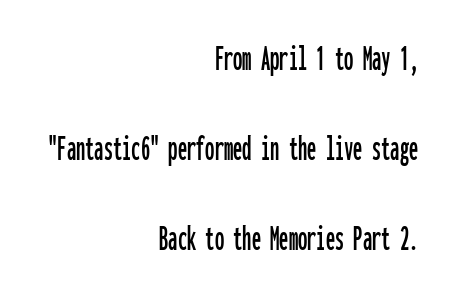
{"serif": "no", "italic": "no", "width": "condensed", "stroke_contrast": "low", "x_height": "medium", "monospaced": "yes", "underline": "no", "align": "right", "line_spacing": "loose", "line_spacing_ratio": 2.43, "letter_spacing": "normal", "letter_spacing_em": 0.0, "glyph_px": 37}
